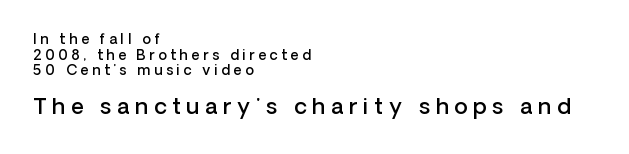
The letters are semibold — heavier than regular but short of a full bold. These two chunks differ in scale, with the bottom chunk taking the larger measure. The tracking jumps out immediately: characters are airy and widely separated. Cramped leading.
